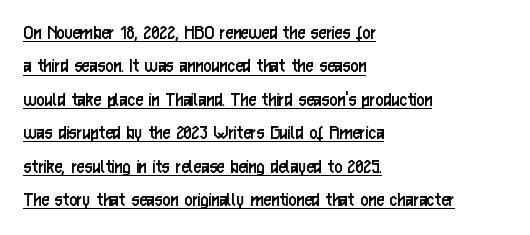
Q: Is the text bold? A: No.
Q: Is the text italic (slanted)? A: No, it is upright.
Q: Is the text underlined? A: Yes.
Q: How is the paragraph aligned? A: Left-aligned.
Q: Is the spacing between letters normal or unusually wide? A: Normal.
Q: Is the spacing between lines tight, normal or loose? A: Normal.
